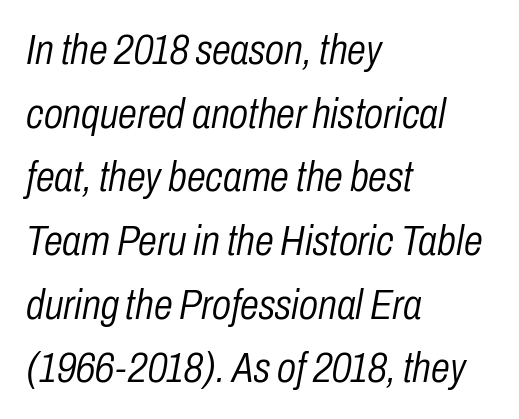
{"italic": "yes", "lean": "right", "slant_degrees": 10, "bold": "no", "weight": "light", "width": "condensed", "stroke_contrast": "low", "x_height": "medium", "monospaced": "no", "underline": "no", "align": "left", "line_spacing": "normal", "line_spacing_ratio": 1.48, "letter_spacing": "normal", "letter_spacing_em": 0.0, "glyph_px": 43}
